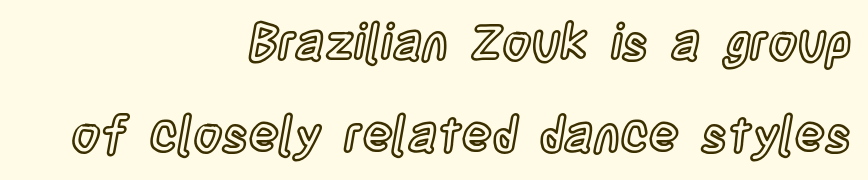
{"width": "condensed", "x_height": "large", "monospaced": "no", "underline": "no", "align": "right", "line_spacing_ratio": 1.84, "letter_spacing": "normal", "letter_spacing_em": 0.0, "glyph_px": 50}
